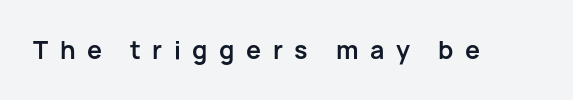
Q: Is the text bold? A: Yes.
Q: Is the text italic (slanted)? A: No, it is upright.
Q: Is the text underlined? A: No.
Q: Is the spacing between letters normal or unusually wide? A: Unusually wide.
